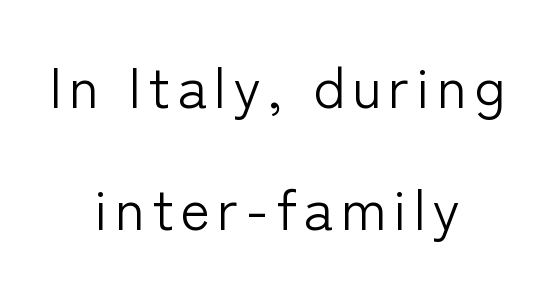
The image shows 57 px light sans-serif type, upright; set centered, loose line spacing (2.14x), not underlined; low stroke contrast and a medium x-height.
